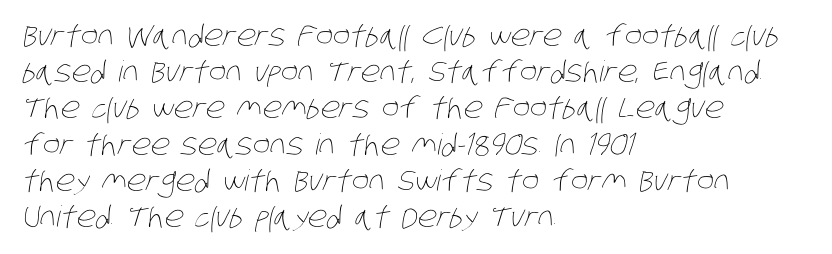
The image shows 29 px thin, condensed type; set left-aligned, normal line spacing (1.25x), normal letter spacing, not underlined; low stroke contrast and a large x-height.
